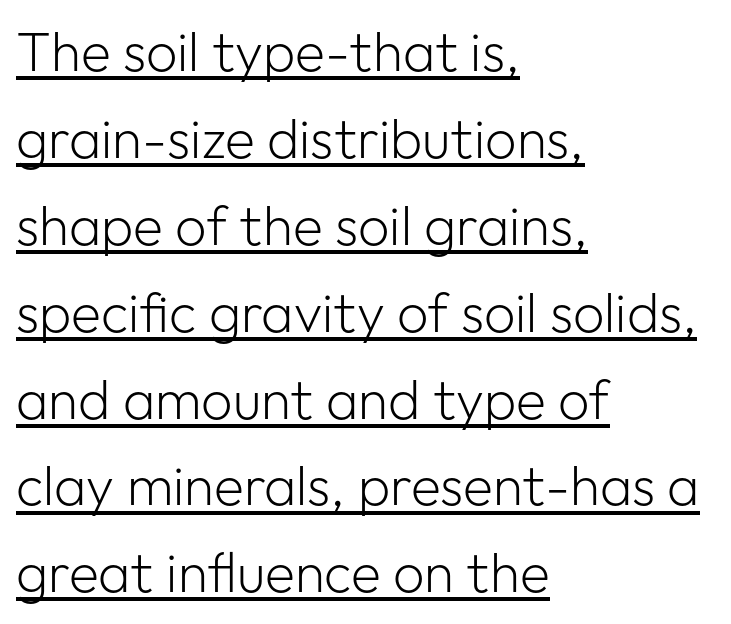
Q: Is the text bold? A: No.
Q: Is the text italic (slanted)? A: No, it is upright.
Q: Is the typeface a serif or a sans-serif typeface? A: Sans-serif.
Q: Is the text underlined? A: Yes.
Q: How is the paragraph aligned? A: Left-aligned.
Q: Is the spacing between letters normal or unusually wide? A: Normal.
Q: Is the spacing between lines tight, normal or loose? A: Normal.
Q: Width (condensed, normal, or wide)? A: Normal.
Q: Stroke contrast? A: Low.
Q: x-height? A: Medium.
Q: Monospaced? A: No.
